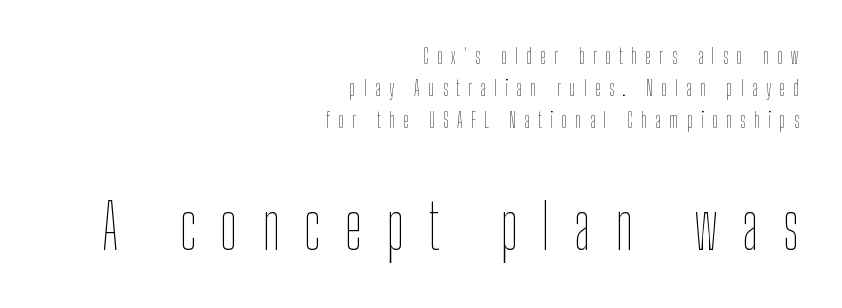
{"italic": "no", "bold": "no", "weight": "thin", "width": "condensed", "stroke_contrast": "low", "x_height": "medium", "monospaced": "no", "underline": "no", "align": "right", "line_spacing": "normal", "line_spacing_ratio": 1.52, "letter_spacing": "wide", "letter_spacing_em": 0.39, "larger_block": "second", "size_ratio": 2.95, "glyph_px": 62}
